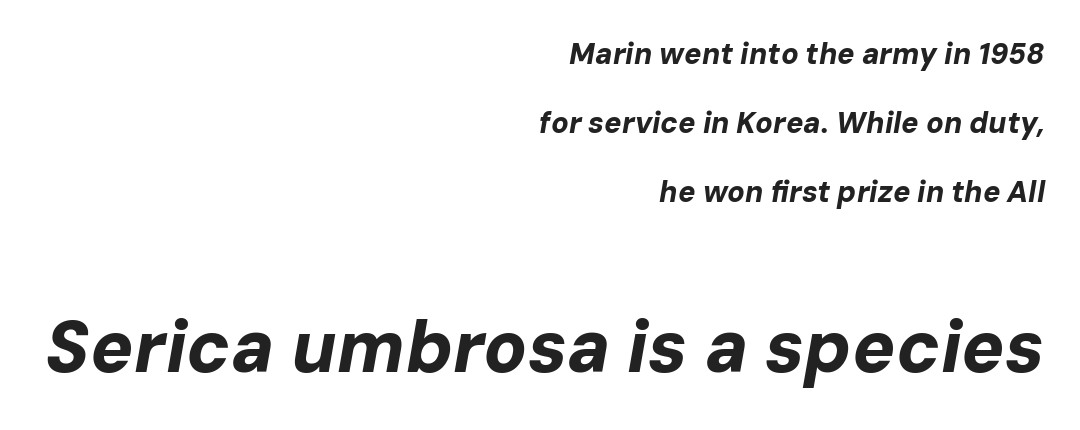
Does the leading feel generous? Absolutely, it's lavish. These lines are rendered in a variable-pitch font. The specimen omits any rule beneath the text block's lines. There is no visible air inserted between adjacent glyphs. The glyphs look as if they've been sheared to an angle.
